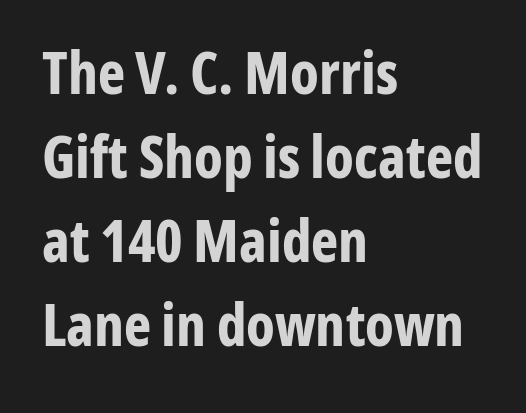
Does the type have serifs? No, each stem ends abruptly. Anything drawn beneath the words? Only blank space. Compared with an ordinary text face, these strokes are far heavier — a full bold. Inter-character spacing is left at the font's built-in metrics. The compositor pushed each line to the left boundary. Looks like regular typesetting: each glyph gets only the width it needs.
